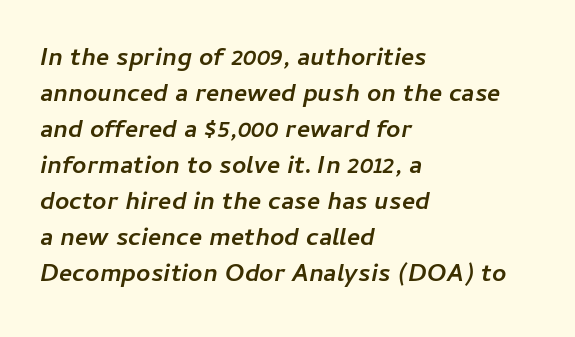
Q: Is the text bold? A: Yes.
Q: Is the text italic (slanted)? A: Yes, it leans right by about 11 degrees.
Q: Is the text underlined? A: No.
Q: How is the paragraph aligned? A: Left-aligned.
Q: Is the spacing between letters normal or unusually wide? A: Normal.
Q: Is the spacing between lines tight, normal or loose? A: Normal.
